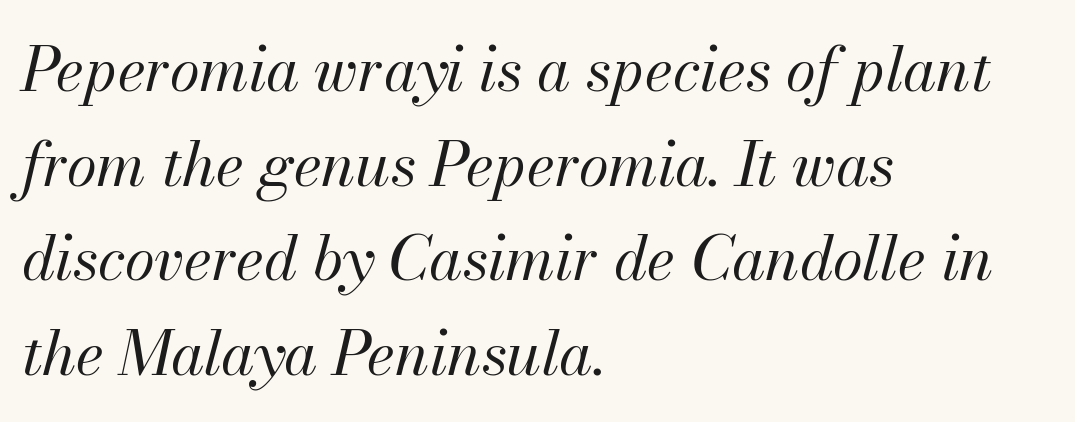
The image shows 61 px regular-weight type, italic (leaning right); set left-aligned, normal line spacing (1.55x), normal letter spacing, not underlined; medium stroke contrast and a small x-height.
